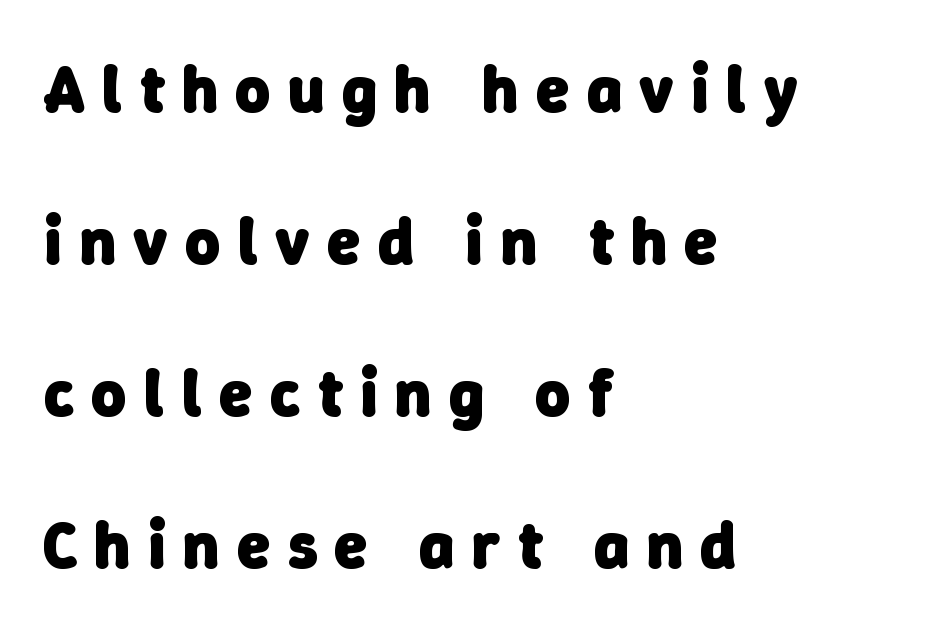
The image shows 67 px heavy sans-serif type; set left-aligned, loose line spacing (2.27x), unusually wide letter spacing (+0.26 em), not underlined; low stroke contrast and a medium x-height.
